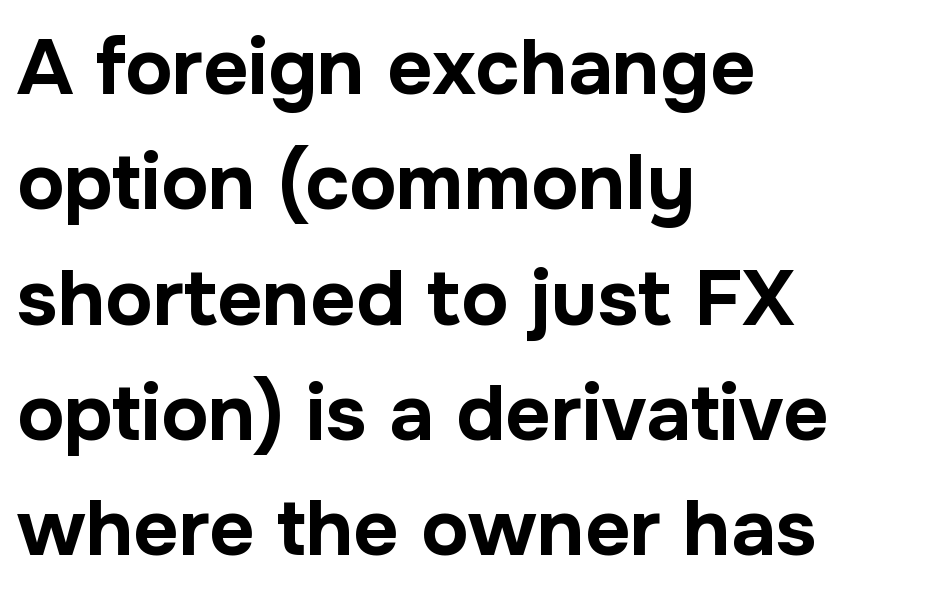
The image shows 79 px bold sans-serif type, upright; set left-aligned, normal line spacing (1.46x), normal letter spacing, not underlined; low stroke contrast and a medium x-height.
